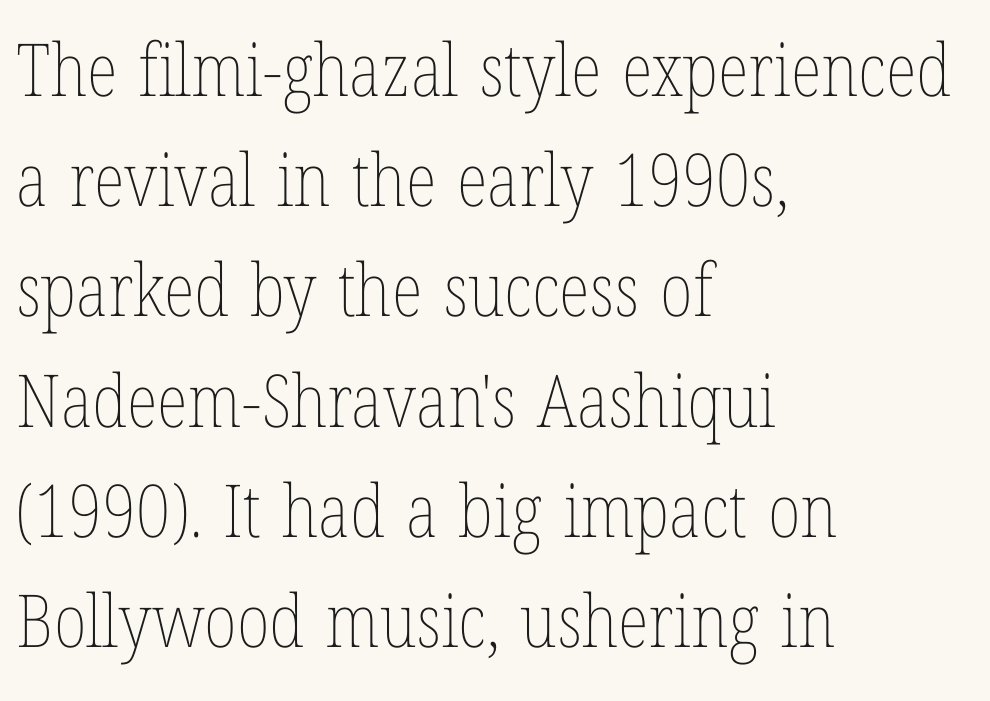
Q: Is the text bold? A: No.
Q: Is the text italic (slanted)? A: No, it is upright.
Q: Is the text underlined? A: No.
Q: How is the paragraph aligned? A: Left-aligned.
Q: Is the spacing between letters normal or unusually wide? A: Normal.
Q: Is the spacing between lines tight, normal or loose? A: Normal.
Q: Width (condensed, normal, or wide)? A: Condensed.
Q: Stroke contrast? A: Low.
Q: x-height? A: Medium.
Q: Monospaced? A: No.
